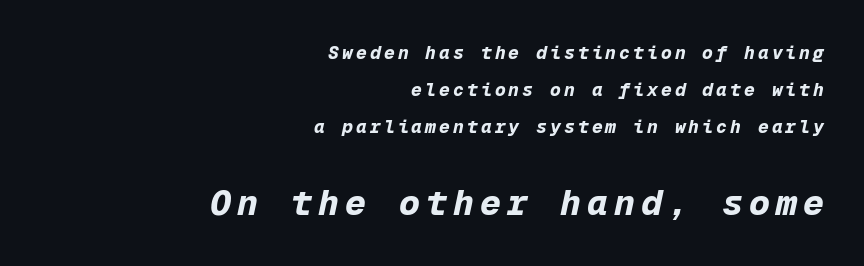
Q: Is the text bold? A: Yes.
Q: Is the text italic (slanted)? A: Yes, it leans right by about 12 degrees.
Q: Is the text underlined? A: No.
Q: How is the paragraph aligned? A: Right-aligned.
Q: Is the spacing between lines tight, normal or loose? A: Loose.
Q: Which block of text is set in a larger size, the first (top) or the second (bottom)? A: The second (bottom) one.
Q: Width (condensed, normal, or wide)? A: Normal.
Q: Stroke contrast? A: Low.
Q: x-height? A: Medium.
Q: Monospaced? A: Yes.
